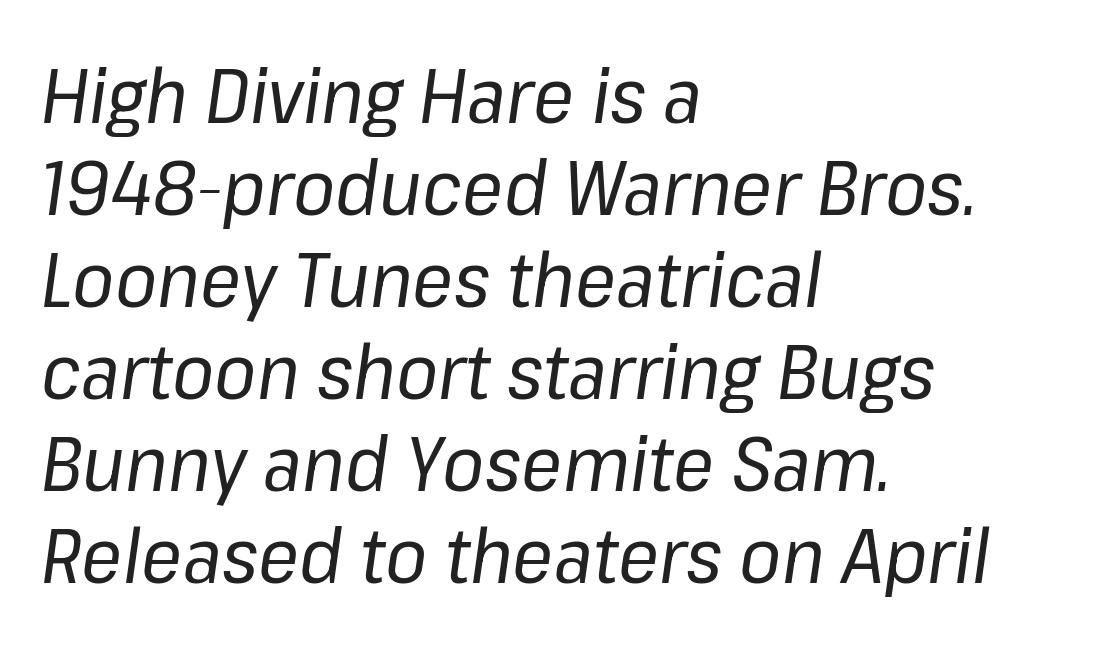
{"italic": "yes", "lean": "right", "slant_degrees": 8, "bold": "no", "weight": "regular", "width": "normal", "stroke_contrast": "low", "x_height": "medium", "monospaced": "no", "underline": "no", "align": "left", "line_spacing_ratio": 1.21, "letter_spacing": "normal", "letter_spacing_em": 0.0, "glyph_px": 76}
